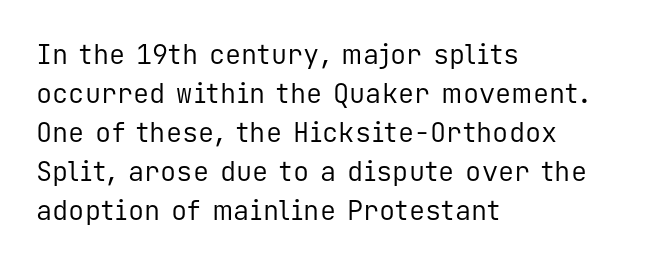
Nothing heavy about these letters — not bold at all. The block of text has a typical density, with ordinary space between rows. Posture: straight, roman, zero tilt. Quick note: underline off. The letterforms sit shoulder to shoulder at normal distance.
